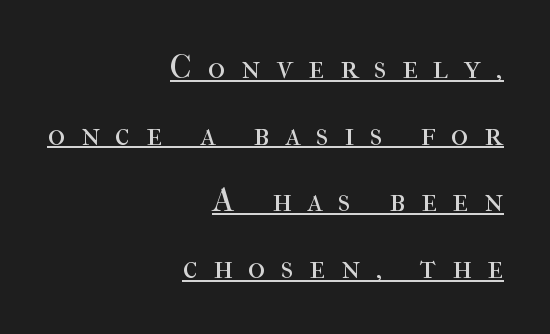
The image shows 33 px regular-weight serif type, upright; set right-aligned, loose line spacing (2.02x), unusually wide letter spacing (+0.47 em), underlined; high stroke contrast and a medium x-height.
